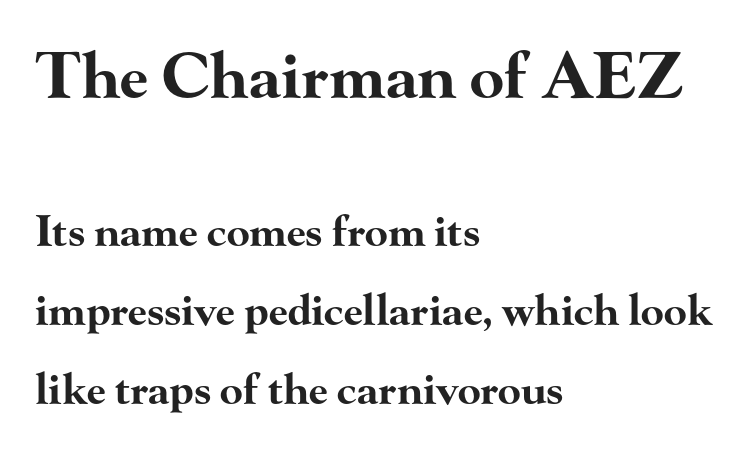
{"serif": "yes", "italic": "no", "bold": "yes", "weight": "bold", "width": "wide", "stroke_contrast": "high", "x_height": "small", "monospaced": "no", "underline": "no", "align": "left", "line_spacing_ratio": 1.88, "letter_spacing": "normal", "letter_spacing_em": 0.0, "larger_block": "first", "size_ratio": 1.5, "glyph_px": 63}
